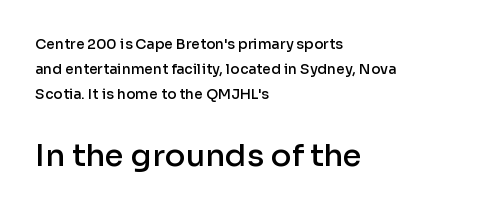
Reading top to bottom, the characters get bigger at the block break. Tracking value appears to be zero — textbook default spacing. Looks like regular typesetting: each glyph gets only the width it needs. Unmarked baselines from the first word to the last. The passage is arranged the way most books set body copy — flush left. Ordinary non-slanted type is in use.
